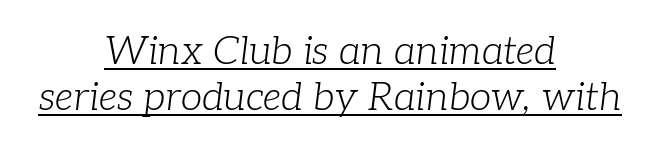
{"serif": "yes", "italic": "yes", "lean": "right", "slant_degrees": 7, "bold": "no", "weight": "light", "width": "normal", "stroke_contrast": "low", "x_height": "medium", "monospaced": "no", "underline": "yes", "align": "center", "line_spacing_ratio": 1.19, "letter_spacing": "normal", "letter_spacing_em": 0.0, "glyph_px": 39}
